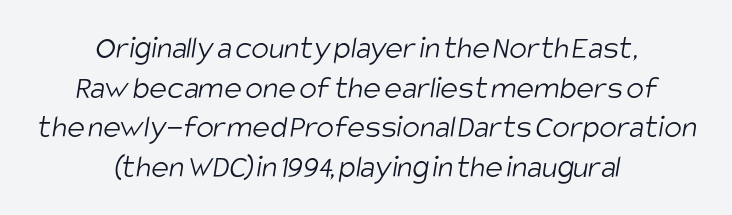
Q: Is the text bold? A: No.
Q: Is the typeface a serif or a sans-serif typeface? A: Sans-serif.
Q: Is the text underlined? A: No.
Q: How is the paragraph aligned? A: Centered.
Q: Is the spacing between letters normal or unusually wide? A: Normal.
Q: Width (condensed, normal, or wide)? A: Condensed.
Q: Stroke contrast? A: Low.
Q: x-height? A: Large.
Q: Monospaced? A: No.
